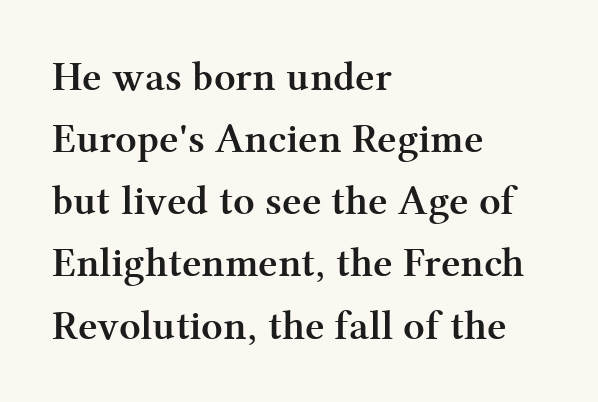
{"serif": "yes", "italic": "no", "bold": "yes", "weight": "semibold", "width": "normal", "stroke_contrast": "medium", "x_height": "medium", "monospaced": "no", "underline": "no", "align": "left", "line_spacing": "normal", "line_spacing_ratio": 1.48, "letter_spacing": "normal", "letter_spacing_em": 0.0, "glyph_px": 42}
